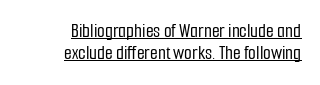
Q: Is the text italic (slanted)? A: No, it is upright.
Q: Is the text underlined? A: Yes.
Q: How is the paragraph aligned? A: Right-aligned.
Q: Is the spacing between letters normal or unusually wide? A: Normal.
Q: Is the spacing between lines tight, normal or loose? A: Tight.
